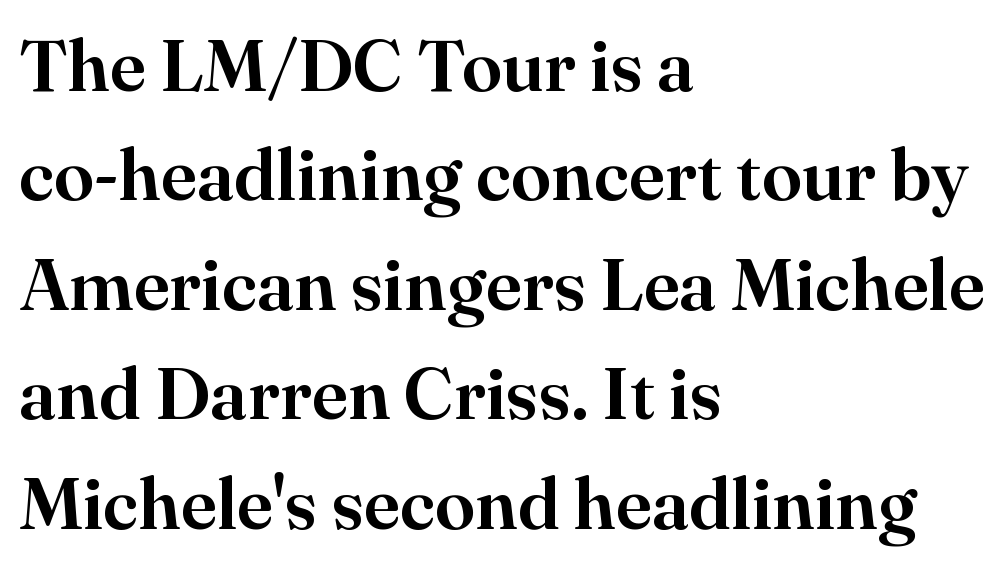
The image shows 73 px serif type, upright; set left-aligned, normal line spacing (1.5x), normal letter spacing, not underlined; high stroke contrast and a small x-height.
